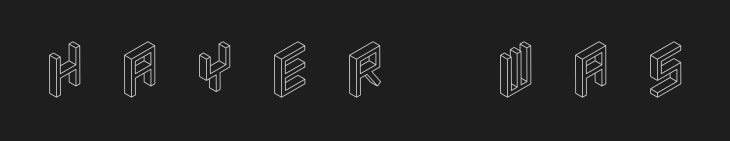
{"italic": "no", "width": "condensed", "x_height": "large", "underline": "no", "letter_spacing": "wide", "letter_spacing_em": 0.48, "glyph_px": 62}
